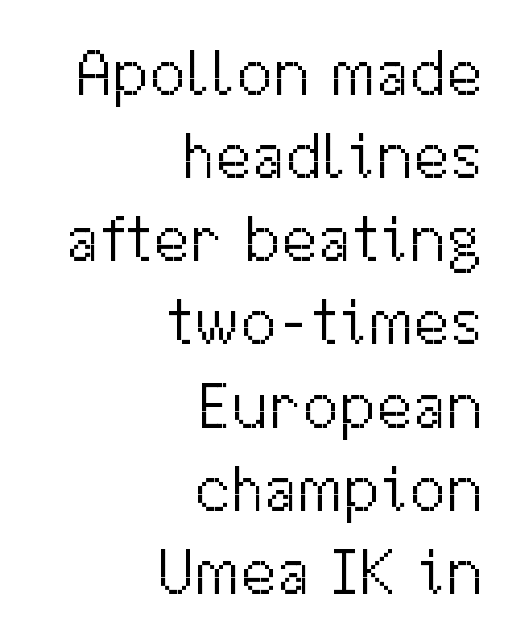
Q: Is the text bold? A: No.
Q: Is the text italic (slanted)? A: No, it is upright.
Q: Is the typeface a serif or a sans-serif typeface? A: Sans-serif.
Q: Is the text underlined? A: No.
Q: How is the paragraph aligned? A: Right-aligned.
Q: Is the spacing between letters normal or unusually wide? A: Normal.
Q: Is the spacing between lines tight, normal or loose? A: Normal.
Q: Width (condensed, normal, or wide)? A: Normal.
Q: Stroke contrast? A: Medium.
Q: x-height? A: Medium.
Q: Monospaced? A: No.
